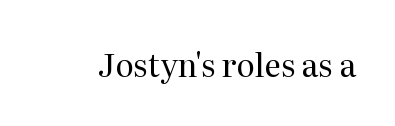
Q: Is the text bold? A: No.
Q: Is the text italic (slanted)? A: No, it is upright.
Q: Is the typeface a serif or a sans-serif typeface? A: Serif.
Q: Is the text underlined? A: No.
Q: Is the spacing between letters normal or unusually wide? A: Normal.
Q: Width (condensed, normal, or wide)? A: Normal.
Q: Stroke contrast? A: Medium.
Q: x-height? A: Medium.
Q: Monospaced? A: No.
